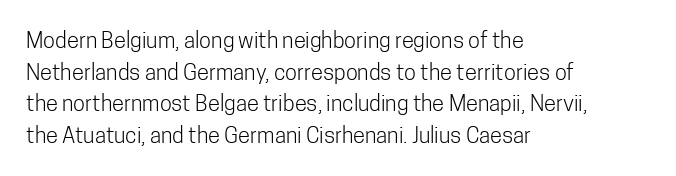
Q: Is the text bold? A: No.
Q: Is the text italic (slanted)? A: No, it is upright.
Q: Is the text underlined? A: No.
Q: How is the paragraph aligned? A: Left-aligned.
Q: Is the spacing between letters normal or unusually wide? A: Normal.
Q: Is the spacing between lines tight, normal or loose? A: Normal.
